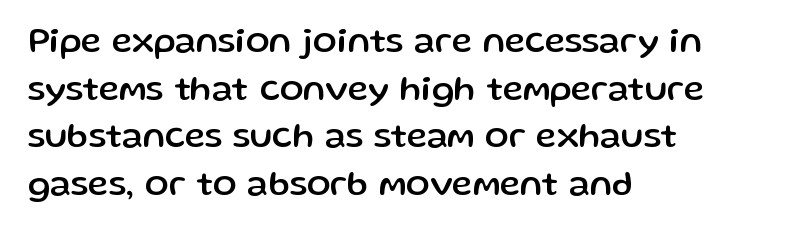
The image shows 35 px sans-serif type, upright; set left-aligned, normal line spacing (1.36x), normal letter spacing, not underlined; low stroke contrast and a medium x-height.
